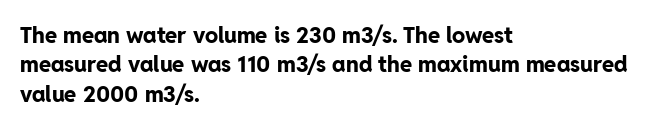
Q: Is the text bold? A: Yes.
Q: Is the text italic (slanted)? A: No, it is upright.
Q: Is the text underlined? A: No.
Q: How is the paragraph aligned? A: Left-aligned.
Q: Is the spacing between letters normal or unusually wide? A: Normal.
Q: Is the spacing between lines tight, normal or loose? A: Normal.
